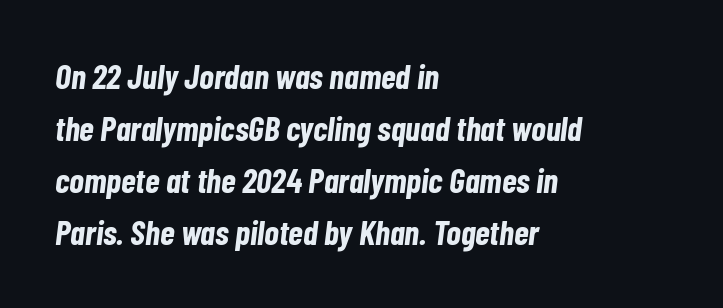
Q: Is the text bold? A: Yes.
Q: Is the text italic (slanted)? A: Yes, it leans right by about 7 degrees.
Q: Is the text underlined? A: No.
Q: How is the paragraph aligned? A: Left-aligned.
Q: Is the spacing between letters normal or unusually wide? A: Normal.
Q: Is the spacing between lines tight, normal or loose? A: Normal.
Q: Width (condensed, normal, or wide)? A: Condensed.
Q: Stroke contrast? A: Low.
Q: x-height? A: Medium.
Q: Monospaced? A: No.
